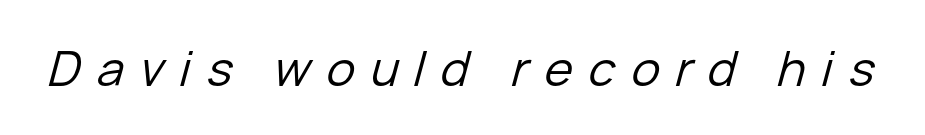
Heft: none added — not bold. Notice how the stems are inclined rather than vertical — that's the hallmark of italics. The space directly below the letters is spotless. The letterforms stand isolated, each surrounded by extra space.
